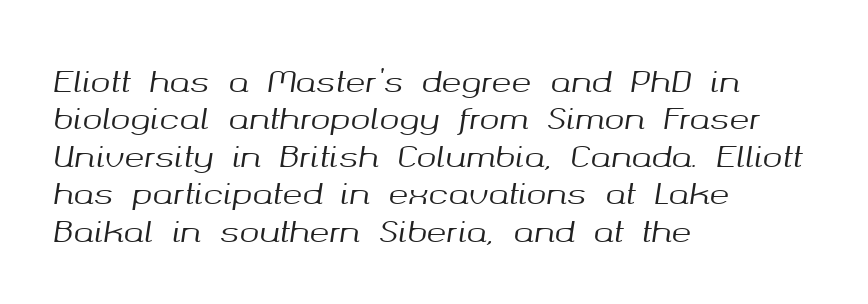
The string is rendered with underlining switched off. The designer left line spacing at the default. Short note: letters normally spaced. The lettering tilts uniformly, giving the passage an italic look.
